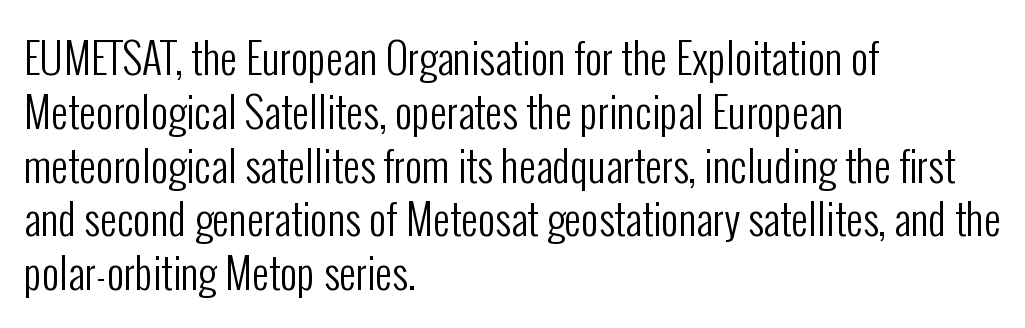
Quick note: interline space is typical. Think of a printed novel: that variable character pitch is what you see here. Glance below the letters and you will spot only blank space. Note: no serifs on the glyphs. Vertical stems look standard width or narrower in stroke.
